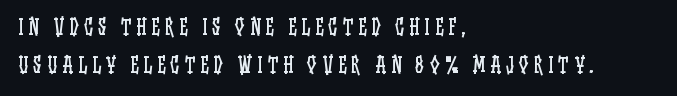
Q: Is the text bold? A: No.
Q: Is the text italic (slanted)? A: No, it is upright.
Q: Is the text underlined? A: No.
Q: How is the paragraph aligned? A: Left-aligned.
Q: Is the spacing between letters normal or unusually wide? A: Unusually wide.
